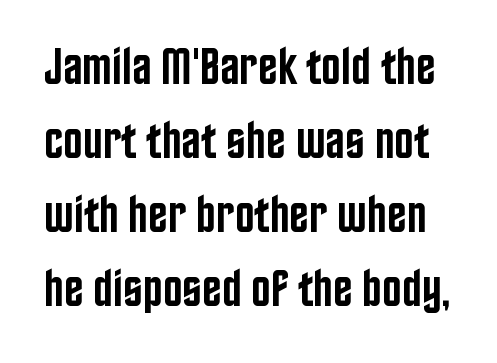
Q: Is the text bold? A: Semi-bold.
Q: Is the text italic (slanted)? A: No, it is upright.
Q: Is the typeface a serif or a sans-serif typeface? A: Sans-serif.
Q: Is the text underlined? A: No.
Q: Is the spacing between letters normal or unusually wide? A: Normal.
Q: Is the spacing between lines tight, normal or loose? A: Normal.
Q: Width (condensed, normal, or wide)? A: Condensed.
Q: Stroke contrast? A: Low.
Q: x-height? A: Large.
Q: Monospaced? A: No.
